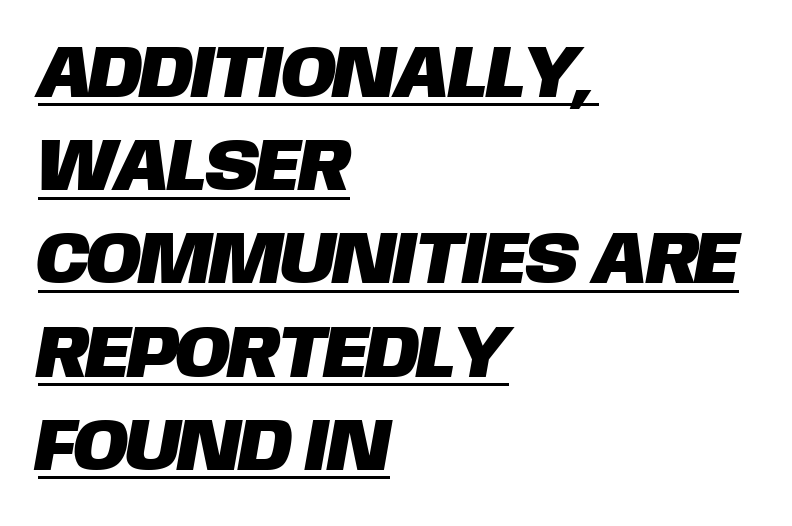
Q: Is the typeface a serif or a sans-serif typeface? A: Sans-serif.
Q: Is the text underlined? A: Yes.
Q: How is the paragraph aligned? A: Left-aligned.
Q: Is the spacing between letters normal or unusually wide? A: Normal.
Q: Is the spacing between lines tight, normal or loose? A: Normal.
Q: Width (condensed, normal, or wide)? A: Normal.
Q: Stroke contrast? A: Low.
Q: x-height? A: Large.
Q: Monospaced? A: No.
